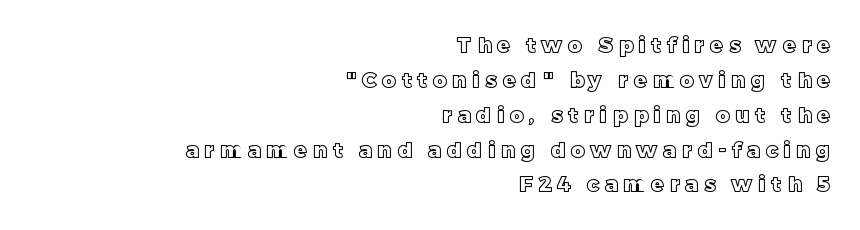
Tall strokes in this sample are plumb rather than angled. Leftover space on each line is placed entirely before the opening word. Between one letter and the next there's a generous, obvious gap. Has an underline been added? It has not. These lines sit exactly where default settings would place them.
